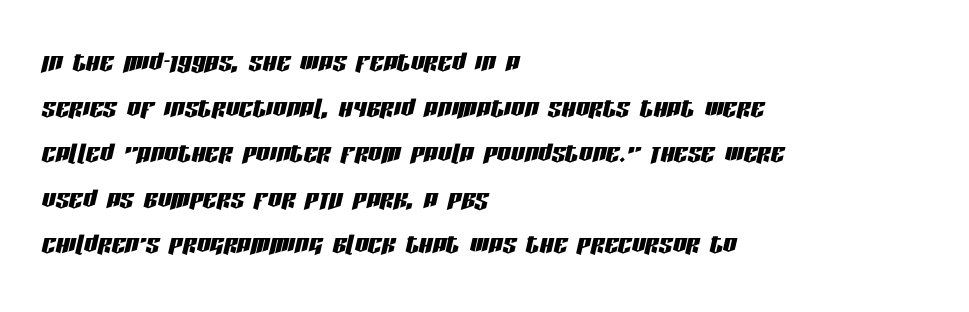
Q: Is the text italic (slanted)? A: Yes, it leans right by about 13 degrees.
Q: Is the text underlined? A: No.
Q: How is the paragraph aligned? A: Left-aligned.
Q: Is the spacing between letters normal or unusually wide? A: Normal.
Q: Is the spacing between lines tight, normal or loose? A: Normal.
Q: Width (condensed, normal, or wide)? A: Condensed.
Q: Stroke contrast? A: Low.
Q: x-height? A: Large.
Q: Monospaced? A: No.
